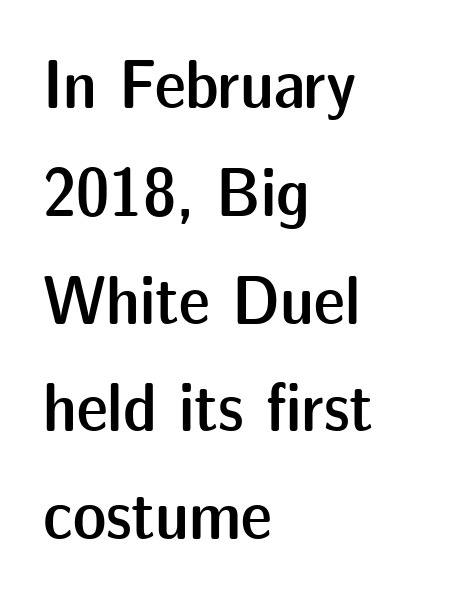
{"serif": "no", "italic": "no", "bold": "semi", "weight": "semibold", "width": "normal", "stroke_contrast": "low", "x_height": "medium", "monospaced": "no", "underline": "no", "align": "left", "line_spacing": "normal", "line_spacing_ratio": 1.54, "letter_spacing": "normal", "letter_spacing_em": 0.0, "glyph_px": 70}
